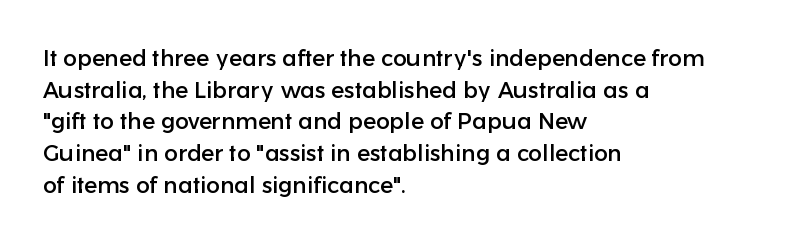
{"italic": "no", "underline": "no", "align": "left", "line_spacing": "normal", "line_spacing_ratio": 1.38, "letter_spacing": "normal", "letter_spacing_em": 0.0, "glyph_px": 23}
